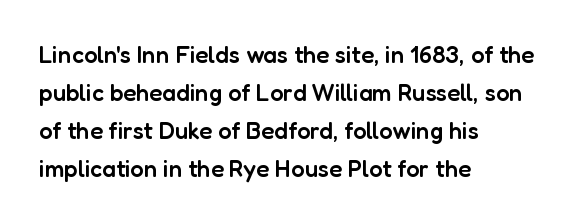
The image shows 24 px text type, upright; set left-aligned, normal line spacing (1.58x), normal letter spacing, not underlined.
